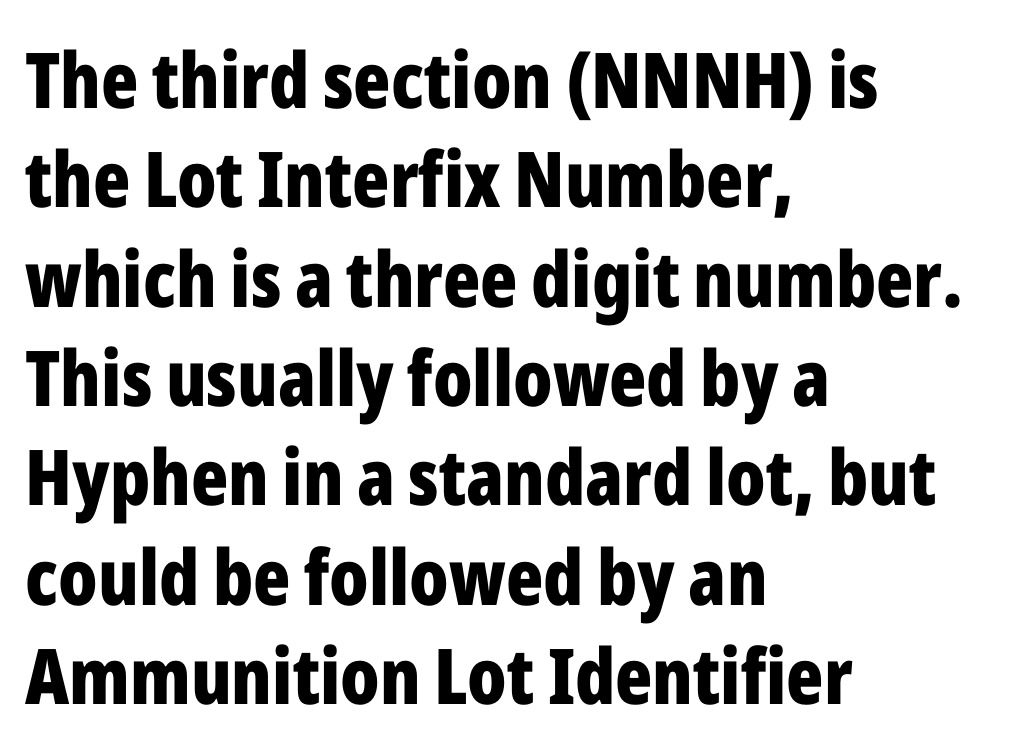
Q: Is the text bold? A: Yes.
Q: Is the text italic (slanted)? A: No, it is upright.
Q: Is the typeface a serif or a sans-serif typeface? A: Sans-serif.
Q: Is the text underlined? A: No.
Q: How is the paragraph aligned? A: Left-aligned.
Q: Is the spacing between letters normal or unusually wide? A: Normal.
Q: Is the spacing between lines tight, normal or loose? A: Normal.
Q: Width (condensed, normal, or wide)? A: Condensed.
Q: Stroke contrast? A: Low.
Q: x-height? A: Medium.
Q: Monospaced? A: No.
